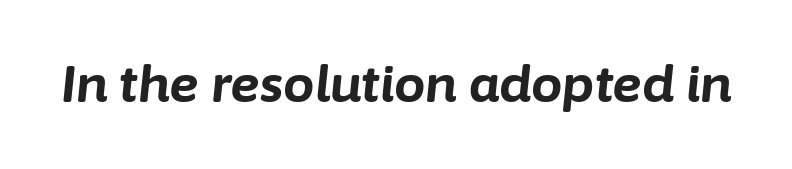
{"italic": "yes", "lean": "right", "slant_degrees": 6, "bold": "yes", "weight": "bold", "width": "normal", "stroke_contrast": "low", "x_height": "medium", "monospaced": "no", "underline": "no", "letter_spacing": "normal", "letter_spacing_em": 0.0, "glyph_px": 50}
